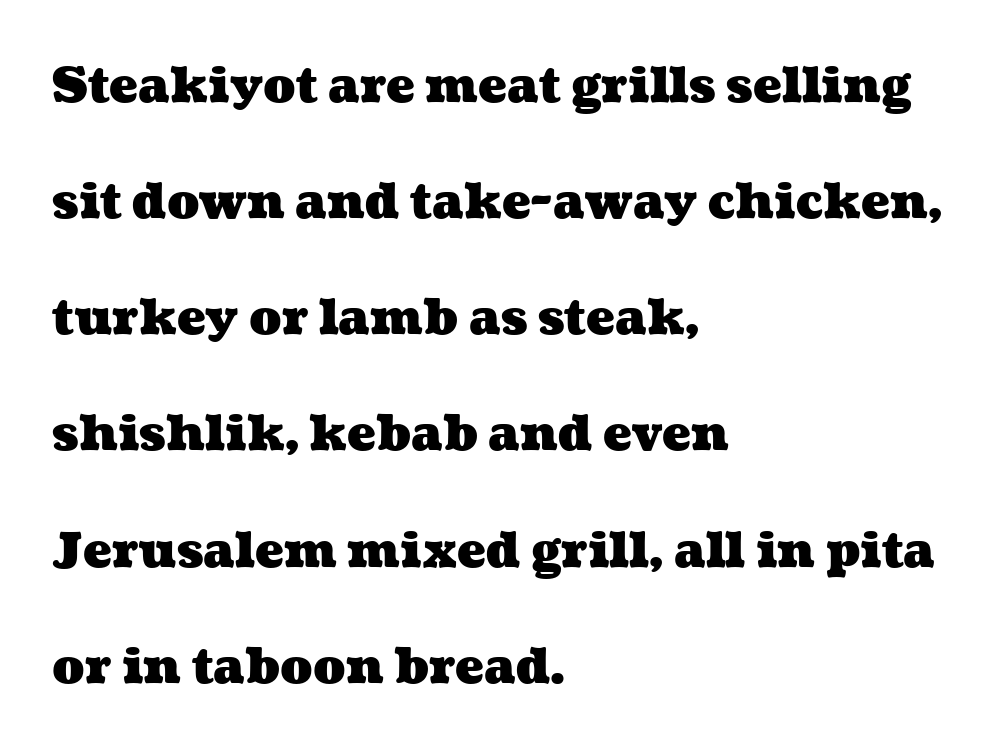
The image shows 48 px heavy, wide type; set left-aligned, loose line spacing (2.42x), normal letter spacing, not underlined; medium stroke contrast and a medium x-height.
